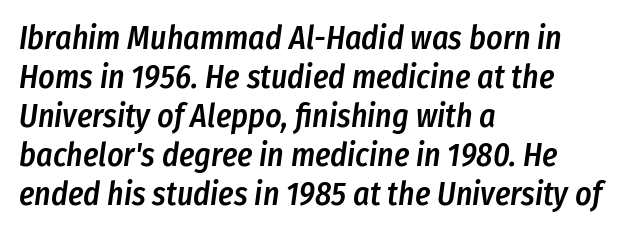
{"italic": "yes", "lean": "right", "slant_degrees": 8, "bold": "semi", "weight": "semibold", "width": "condensed", "stroke_contrast": "low", "x_height": "medium", "monospaced": "no", "underline": "no", "align": "left", "line_spacing_ratio": 1.22, "letter_spacing": "normal", "letter_spacing_em": 0.0, "glyph_px": 32}
